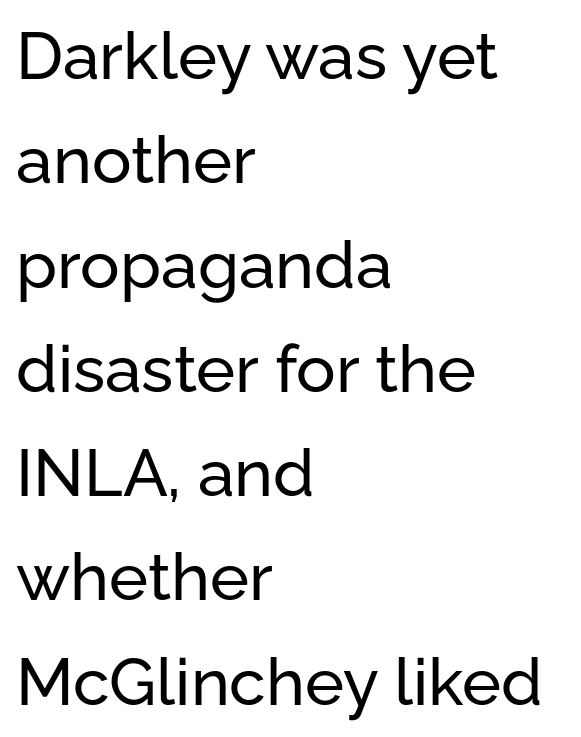
Serif or sans? Sans — the stroke terminals are bare. The letters advance in unequal steps, a hallmark of proportional type. Words appear dense and cohesive because spacing is normal. You can tell it's not italic because the verticals are truly vertical. Successive baselines arrive at the customary interval. Visually the block forms a straight wall on the left and a jagged coastline on the right.
